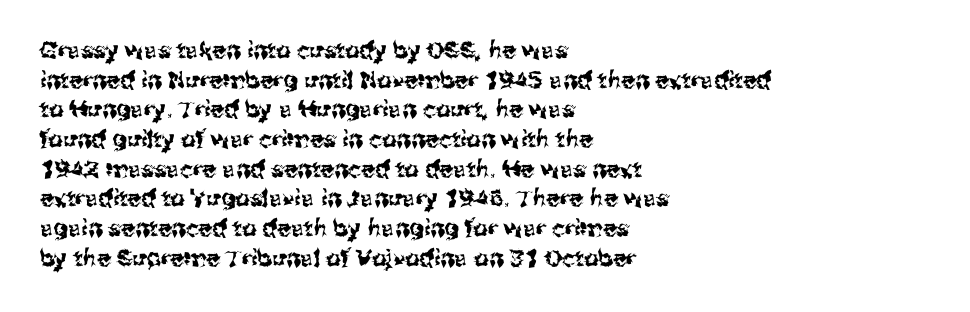
Descenders are the only things crossing below the line. A classic flush-left, rag-right setting is used for this passage. Upright lettering throughout. Quick note: interline space is typical. Letter spacing: default.
